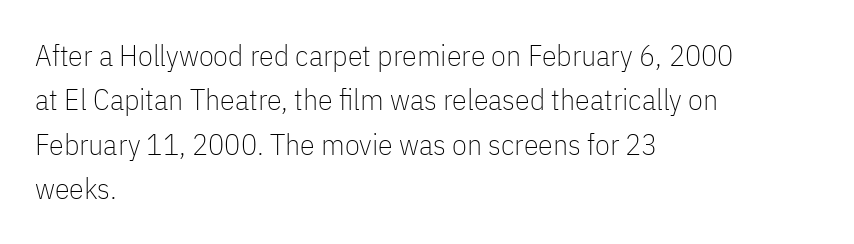
The image shows 30 px thin, condensed sans-serif type, upright; set left-aligned, normal line spacing (1.48x), normal letter spacing, not underlined; low stroke contrast and a medium x-height.
